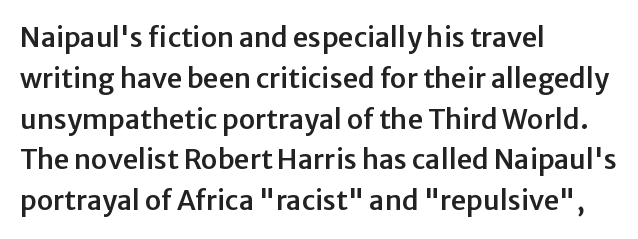
The typography opts for an upright posture over an oblique one. Descenders hang freely into open space. The rag falls on the right side of this text block. No extra tracking has been applied to these lines. Does the leading feel generous? No, just average.
